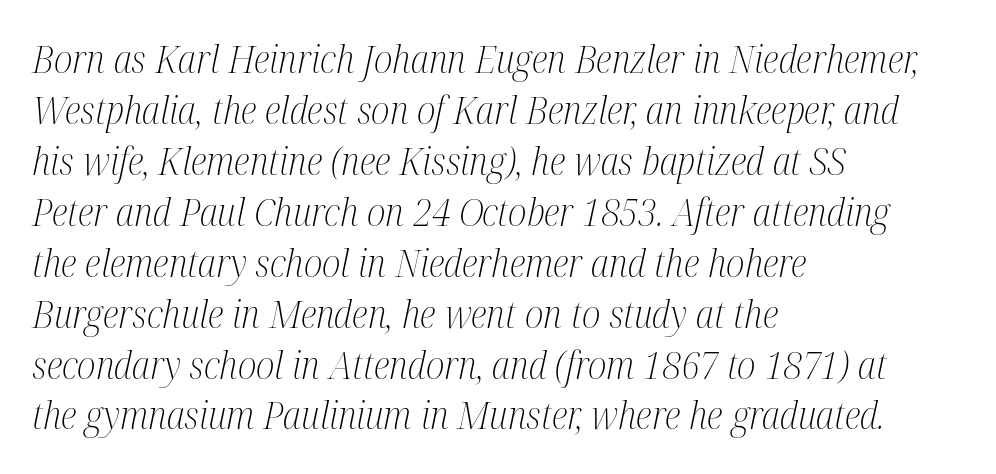
The image shows 38 px light, condensed serif type, italic (leaning right); set left-aligned, normal line spacing (1.34x), normal letter spacing, not underlined; medium stroke contrast and a medium x-height.
